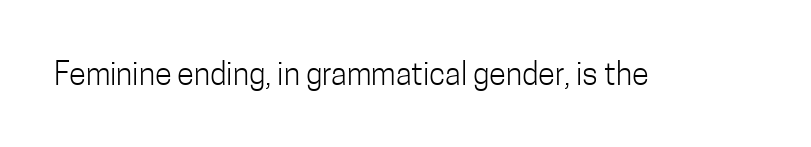
Q: Is the text bold? A: No.
Q: Is the text italic (slanted)? A: No, it is upright.
Q: Is the typeface a serif or a sans-serif typeface? A: Sans-serif.
Q: Is the text underlined? A: No.
Q: Is the spacing between letters normal or unusually wide? A: Normal.
Q: Width (condensed, normal, or wide)? A: Condensed.
Q: Stroke contrast? A: Low.
Q: x-height? A: Medium.
Q: Monospaced? A: No.
